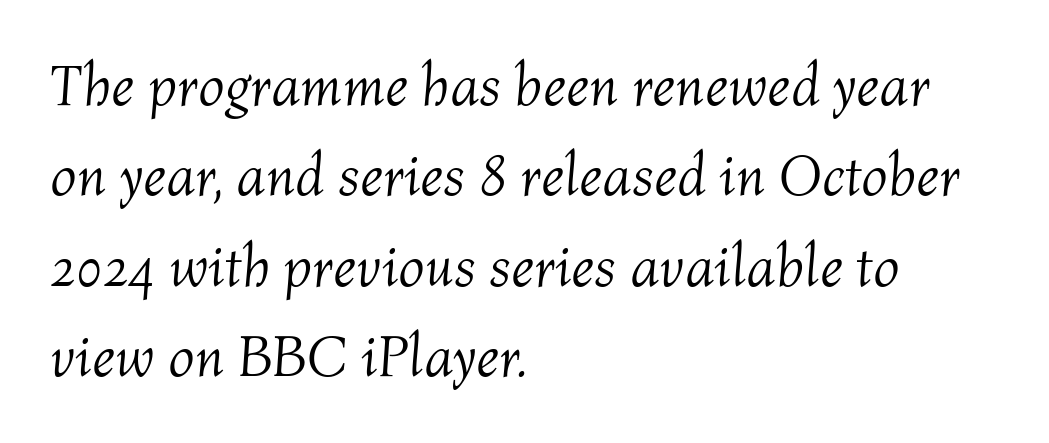
The image shows 58 px light type, italic (leaning right); set left-aligned, normal line spacing (1.56x), normal letter spacing, not underlined; medium stroke contrast and a medium x-height.
